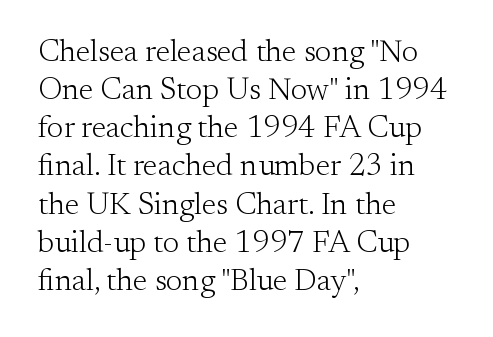
Spacing verdict: proportional, widths tailored to each character. The axis of the letterforms is exactly vertical. Yep, those are serifs on the letters. Ink coverage per letter is moderate at most.
